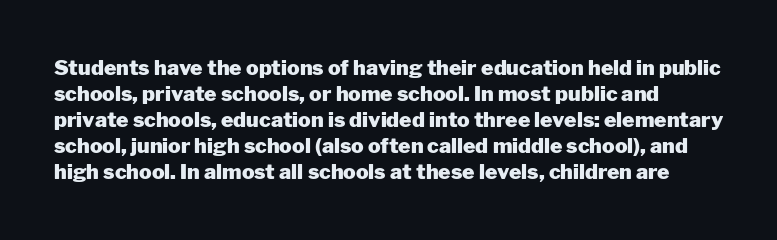
Caption: bold face, heavy strokes. Here the glyphs are tracked normally, forming tight word shapes. Underline: absent. The typography opts for an upright posture over an oblique one.
